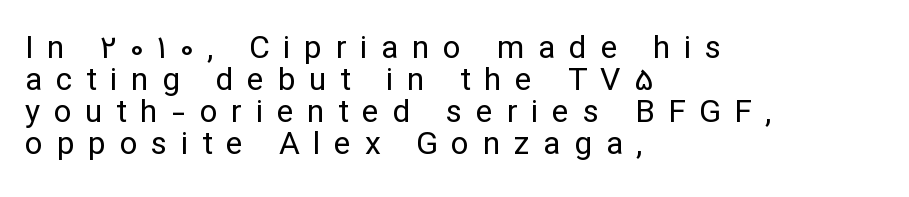
The image shows 32 px regular-weight sans-serif type, upright; set left-aligned, tight line spacing (1.0x), unusually wide letter spacing (+0.42 em), not underlined; low stroke contrast and a medium x-height.
